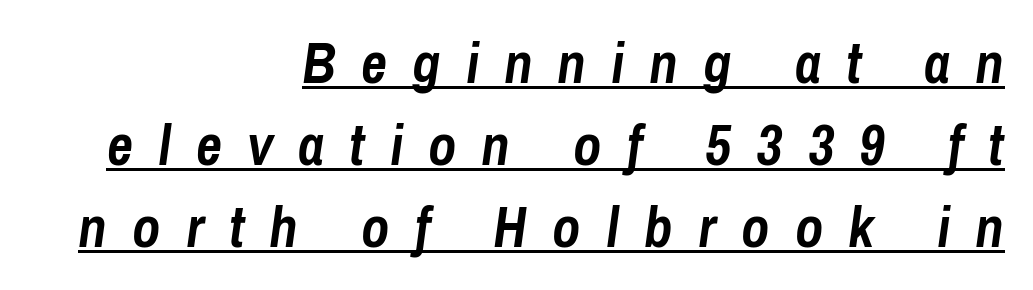
The image shows 57 px semibold, condensed type, italic (leaning right); set right-aligned, normal line spacing (1.44x), unusually wide letter spacing (+0.44 em), underlined; low stroke contrast and a medium x-height.
